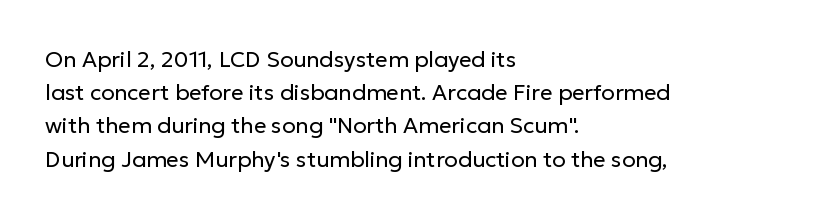
Q: Is the text bold? A: No.
Q: Is the text italic (slanted)? A: No, it is upright.
Q: Is the text underlined? A: No.
Q: How is the paragraph aligned? A: Left-aligned.
Q: Is the spacing between letters normal or unusually wide? A: Normal.
Q: Is the spacing between lines tight, normal or loose? A: Normal.
